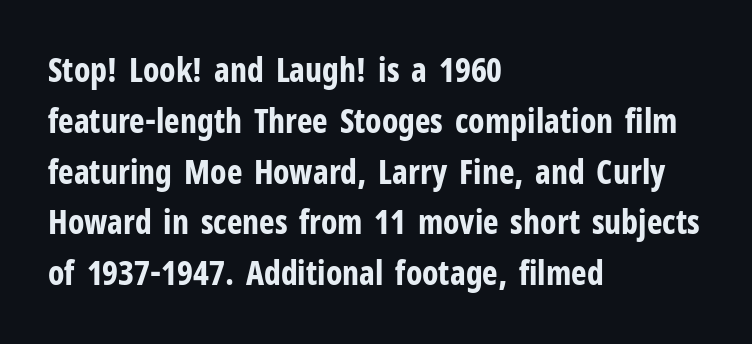
The letterforms sit shoulder to shoulder at normal distance. A classic flush-left, rag-right setting is used for this passage. You can tell from the bare stems that sans-serif type was used. Tall strokes in this sample are plumb rather than angled.
